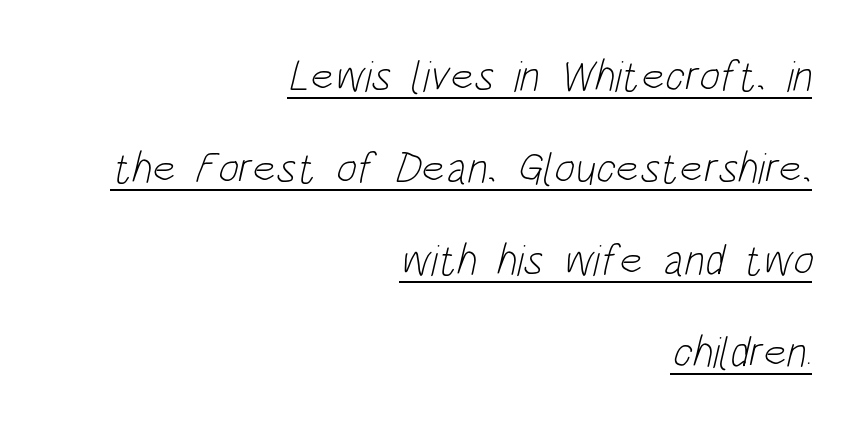
Q: Is the text bold? A: No.
Q: Is the typeface a serif or a sans-serif typeface? A: Sans-serif.
Q: Is the text underlined? A: Yes.
Q: How is the paragraph aligned? A: Right-aligned.
Q: Is the spacing between letters normal or unusually wide? A: Normal.
Q: Is the spacing between lines tight, normal or loose? A: Loose.
Q: Width (condensed, normal, or wide)? A: Condensed.
Q: Stroke contrast? A: Low.
Q: x-height? A: Large.
Q: Monospaced? A: No.
